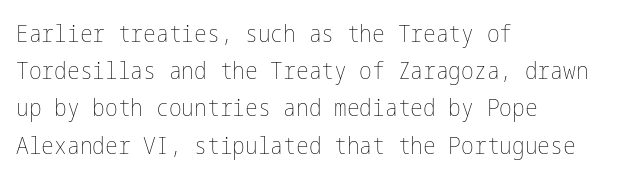
The image shows 24 px text type, upright; set left-aligned, normal line spacing (1.55x), normal letter spacing, not underlined.
